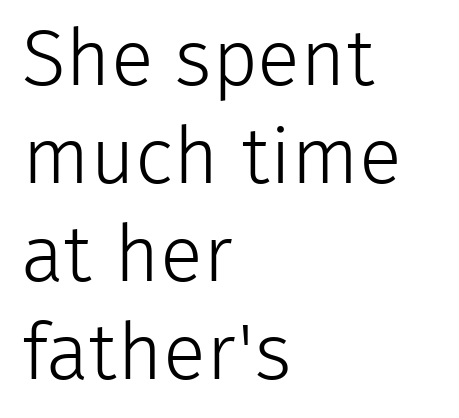
The image shows 79 px light sans-serif type, upright; set left-aligned, line spacing 1.24x, normal letter spacing, not underlined; low stroke contrast and a medium x-height.
